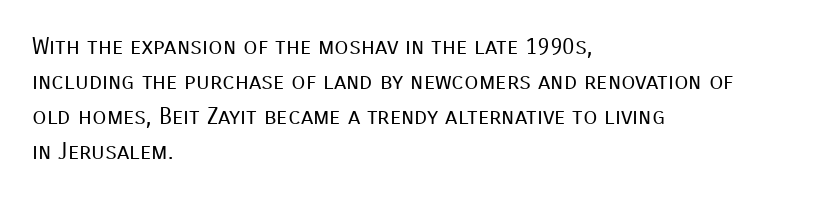
Q: Is the text bold? A: No.
Q: Is the text italic (slanted)? A: No, it is upright.
Q: Is the text underlined? A: No.
Q: How is the paragraph aligned? A: Left-aligned.
Q: Is the spacing between letters normal or unusually wide? A: Normal.
Q: Is the spacing between lines tight, normal or loose? A: Normal.
